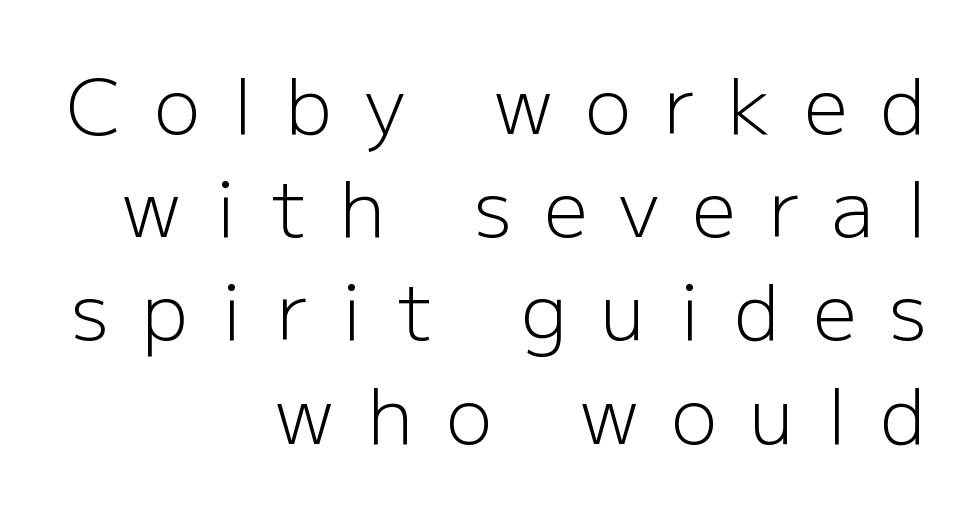
Q: Is the text bold? A: No.
Q: Is the text italic (slanted)? A: No, it is upright.
Q: Is the typeface a serif or a sans-serif typeface? A: Sans-serif.
Q: Is the text underlined? A: No.
Q: How is the paragraph aligned? A: Right-aligned.
Q: Is the spacing between letters normal or unusually wide? A: Unusually wide.
Q: Is the spacing between lines tight, normal or loose? A: Normal.
Q: Width (condensed, normal, or wide)? A: Normal.
Q: Stroke contrast? A: Low.
Q: x-height? A: Medium.
Q: Monospaced? A: No.
